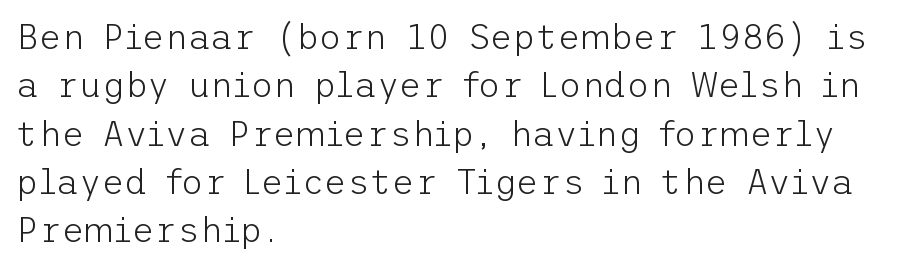
The image shows 35 px light sans-serif type, upright; set left-aligned, normal line spacing (1.38x), normal letter spacing, not underlined; low stroke contrast and a medium x-height.
